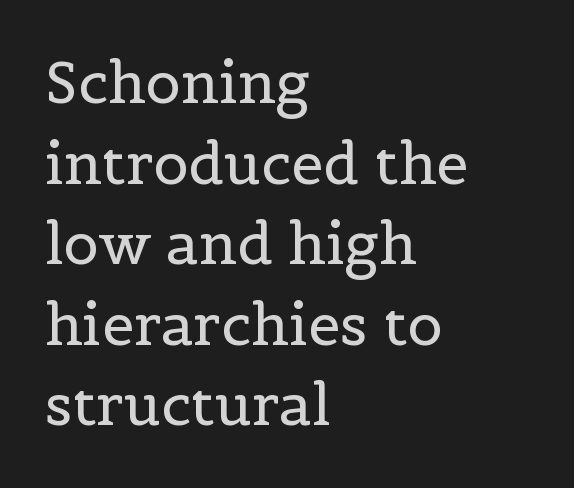
{"serif": "yes", "italic": "no", "bold": "no", "weight": "regular", "width": "normal", "x_height": "medium", "monospaced": "no", "underline": "no", "align": "left", "line_spacing": "normal", "line_spacing_ratio": 1.39, "letter_spacing": "normal", "letter_spacing_em": 0.0, "glyph_px": 58}
